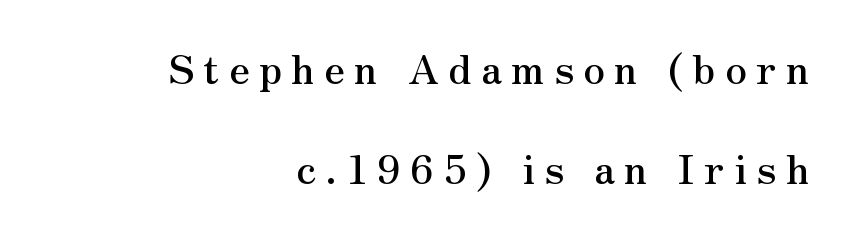
Does the copy run flush right? Yes — the right margin is perfectly even. Nobody drew a line under any word here. Varying glyph widths throughout — classic text-font behaviour. When letters stand straight like this, we call the style roman or upright. Yep, those are serifs on the letters. You could fit nearly another row in the gap between these rows.
